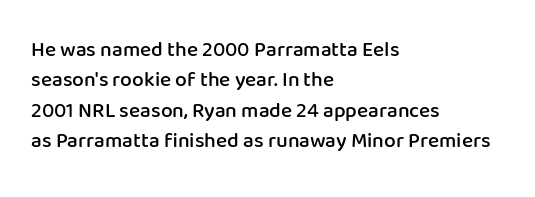
{"italic": "no", "bold": "semi", "underline": "no", "align": "left", "line_spacing": "normal", "line_spacing_ratio": 1.45, "letter_spacing": "normal", "letter_spacing_em": 0.0, "glyph_px": 21}
